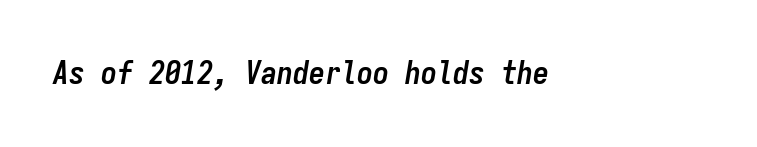
Do the characters align in a grid? Yes, the font is monospaced. Bare-footed words on every line. The letterforms sit shoulder to shoulder at normal distance. Is the type slanted? Yes — the strokes lean at a clear angle. Each glyph is drawn with heavy, bold strokes.
